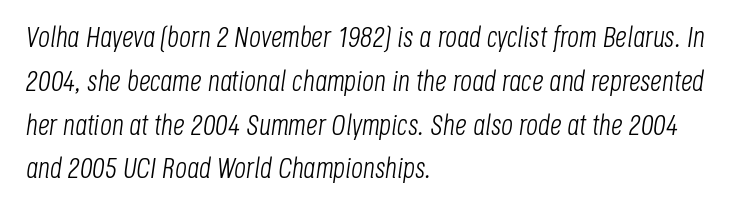
The rendering applies a slant to the glyphs. Bare-footed words on every line. The cut favours lightness, reaching ordinary text weight at its darkest. The gaps between neighbouring characters are ordinary and unremarkable. Layout note: lines flush left. How would I describe the line gaps? Plain and ordinary.
